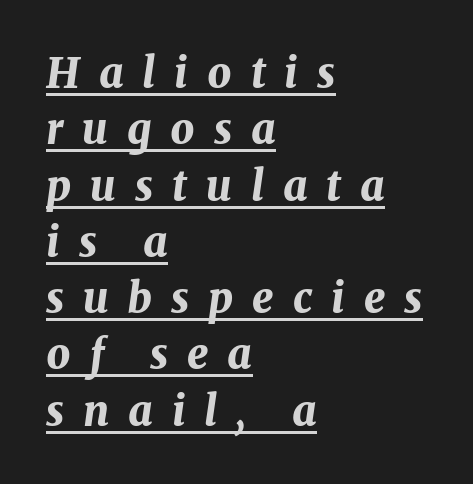
How would I describe the line gaps? Plain and ordinary. Each glyph is drawn with heavy, bold strokes. Short and long lines alike share a common starting point at left. The passage shown is underscored from start to finish.
